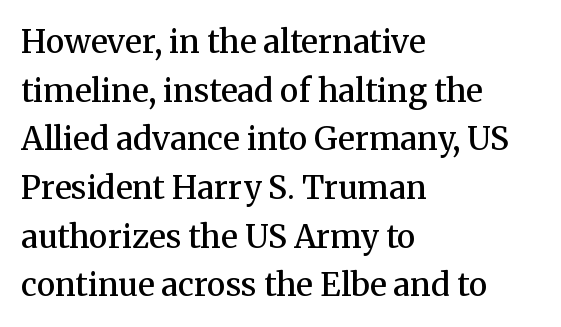
Q: Is the text bold? A: Semi-bold.
Q: Is the text italic (slanted)? A: No, it is upright.
Q: Is the typeface a serif or a sans-serif typeface? A: Serif.
Q: Is the text underlined? A: No.
Q: How is the paragraph aligned? A: Left-aligned.
Q: Is the spacing between letters normal or unusually wide? A: Normal.
Q: Is the spacing between lines tight, normal or loose? A: Normal.
Q: Width (condensed, normal, or wide)? A: Normal.
Q: Stroke contrast? A: Medium.
Q: x-height? A: Medium.
Q: Monospaced? A: No.
